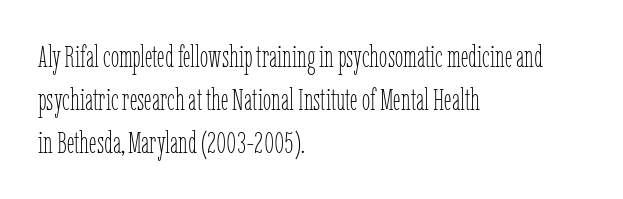
The image shows 30 px thin, condensed type, upright; set left-aligned, normal line spacing (1.43x), normal letter spacing, not underlined; low stroke contrast and a medium x-height.
